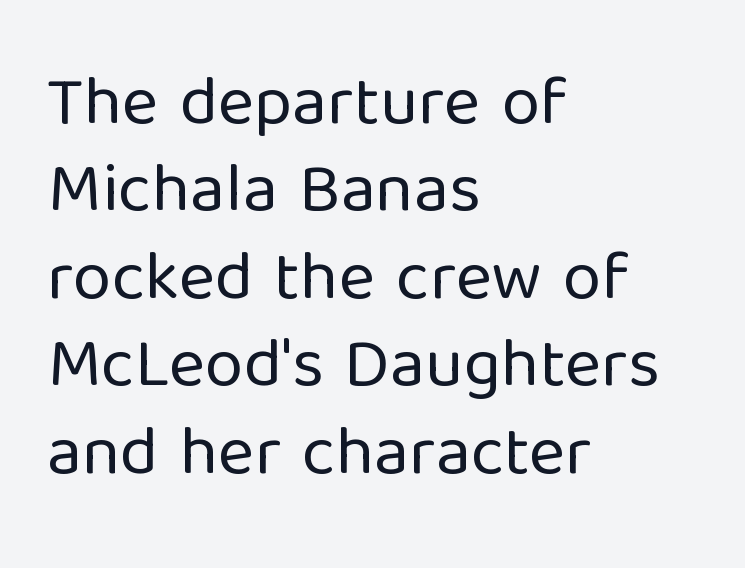
Q: Is the text bold? A: No.
Q: Is the text italic (slanted)? A: No, it is upright.
Q: Is the typeface a serif or a sans-serif typeface? A: Sans-serif.
Q: Is the text underlined? A: No.
Q: How is the paragraph aligned? A: Left-aligned.
Q: Is the spacing between letters normal or unusually wide? A: Normal.
Q: Is the spacing between lines tight, normal or loose? A: Normal.
Q: Width (condensed, normal, or wide)? A: Normal.
Q: Stroke contrast? A: Low.
Q: x-height? A: Medium.
Q: Monospaced? A: No.
